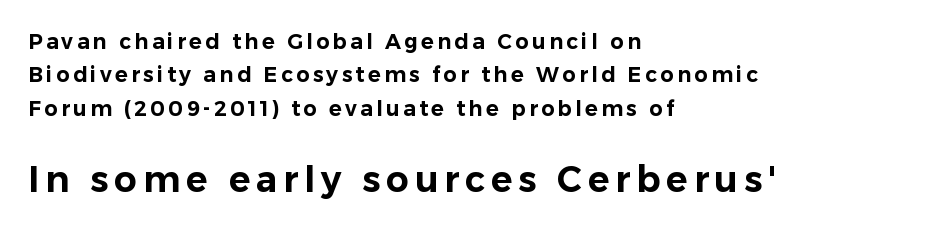
The image shows 36 px sans-serif type, upright; set left-aligned, normal line spacing (1.59x), not underlined; the second (bottom) block is 1.71x larger; low stroke contrast and a medium x-height.
